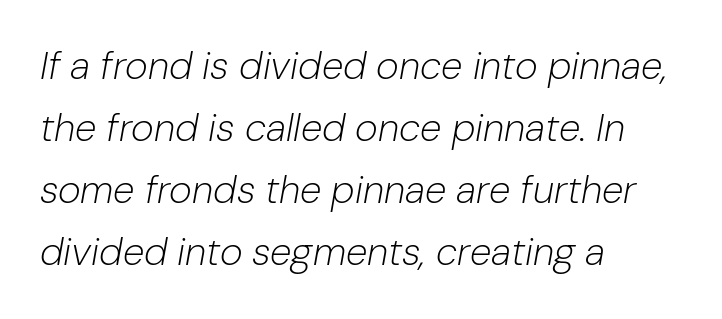
{"italic": "yes", "lean": "right", "slant_degrees": 10, "bold": "no", "weight": "light", "width": "normal", "stroke_contrast": "low", "x_height": "medium", "monospaced": "no", "underline": "no", "align": "left", "line_spacing": "normal", "line_spacing_ratio": 1.59, "letter_spacing": "normal", "letter_spacing_em": 0.0, "glyph_px": 39}
